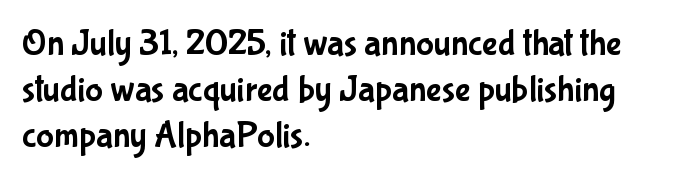
{"serif": "no", "italic": "no", "width": "condensed", "stroke_contrast": "low", "x_height": "medium", "monospaced": "no", "underline": "no", "align": "left", "line_spacing_ratio": 1.24, "letter_spacing": "normal", "letter_spacing_em": 0.0, "glyph_px": 37}
